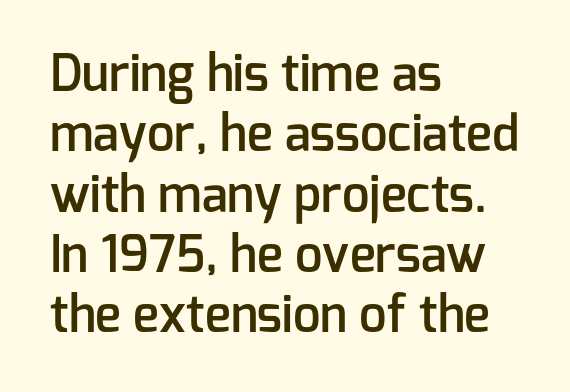
Type style note: lacks serifs. Character widths vary here, with narrow letters taking less room than wide ones. Just letters on the line, the space beneath them empty. The face used here is rendered with its standard letterfit.
